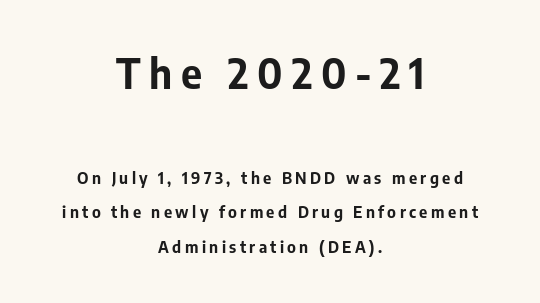
Q: Is the text bold? A: Yes.
Q: Is the text italic (slanted)? A: No, it is upright.
Q: Is the typeface a serif or a sans-serif typeface? A: Sans-serif.
Q: Is the text underlined? A: No.
Q: How is the paragraph aligned? A: Centered.
Q: Is the spacing between letters normal or unusually wide? A: Unusually wide.
Q: Is the spacing between lines tight, normal or loose? A: Loose.
Q: Which block of text is set in a larger size, the first (top) or the second (bottom)? A: The first (top) one.
Q: Width (condensed, normal, or wide)? A: Normal.
Q: Stroke contrast? A: Low.
Q: x-height? A: Medium.
Q: Monospaced? A: No.
